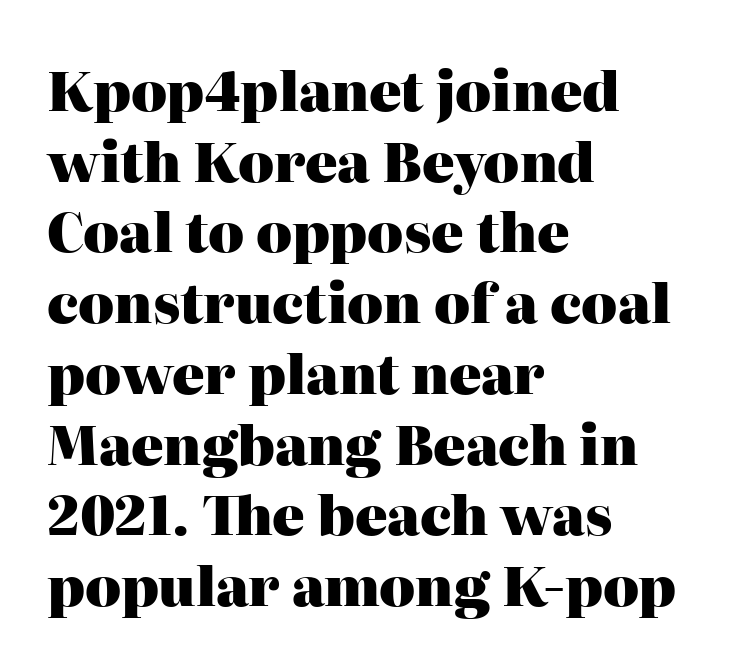
The image shows 54 px heavy serif type, upright; set left-aligned, normal line spacing (1.31x), normal letter spacing, not underlined; high stroke contrast and a medium x-height.
